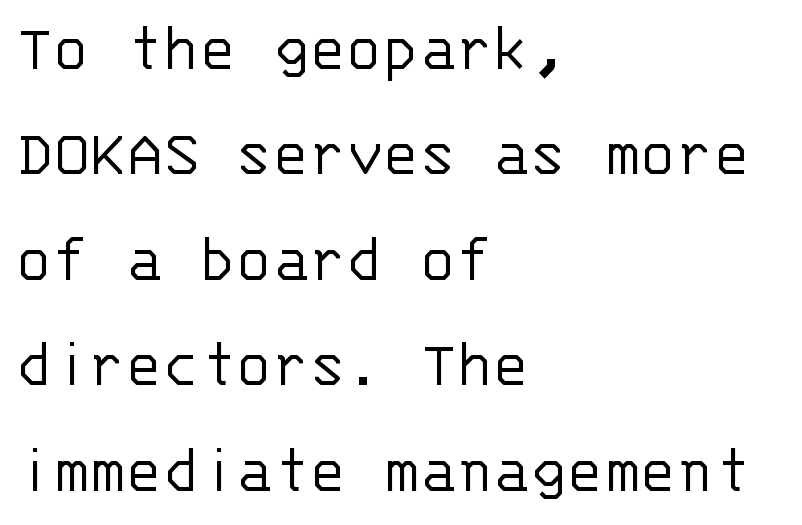
{"serif": "no", "italic": "no", "bold": "no", "weight": "light", "width": "normal", "stroke_contrast": "low", "x_height": "large", "monospaced": "yes", "underline": "no", "align": "left", "line_spacing": "normal", "line_spacing_ratio": 1.55, "letter_spacing": "normal", "letter_spacing_em": 0.0, "glyph_px": 68}
